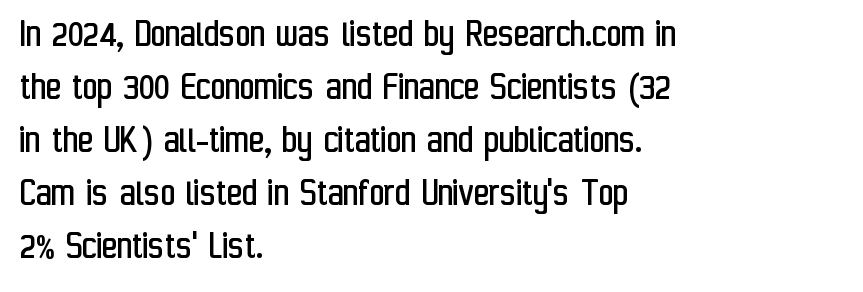
The lines are quadded left. A typesetter would mark this as roman, not italic. Here the designer chose a conventional face with non-uniform glyph widths. No extra tracking has been applied to these lines. The typeface has the unassuming heft of standard copy or less. The type family on display is of the sans-serif kind.
